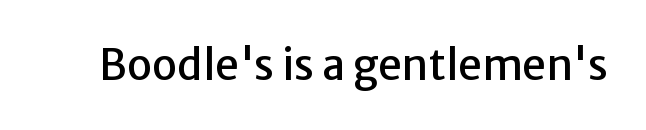
{"serif": "no", "italic": "no", "width": "normal", "stroke_contrast": "low", "x_height": "medium", "monospaced": "no", "underline": "no", "letter_spacing": "normal", "letter_spacing_em": 0.0, "glyph_px": 42}
